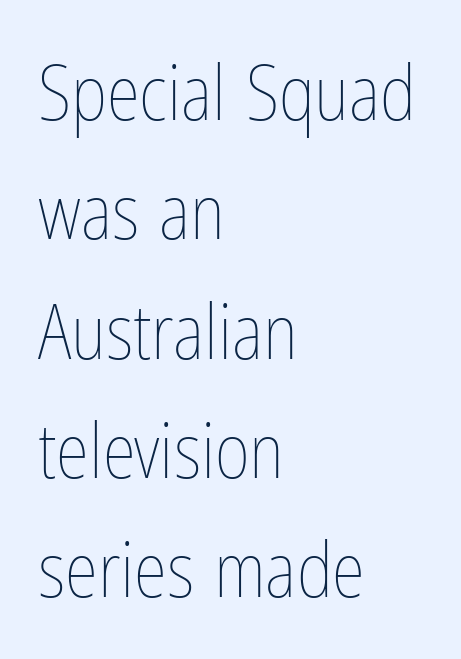
The image shows 76 px thin, condensed type, upright; set left-aligned, normal line spacing (1.57x), normal letter spacing, not underlined; low stroke contrast and a medium x-height.
